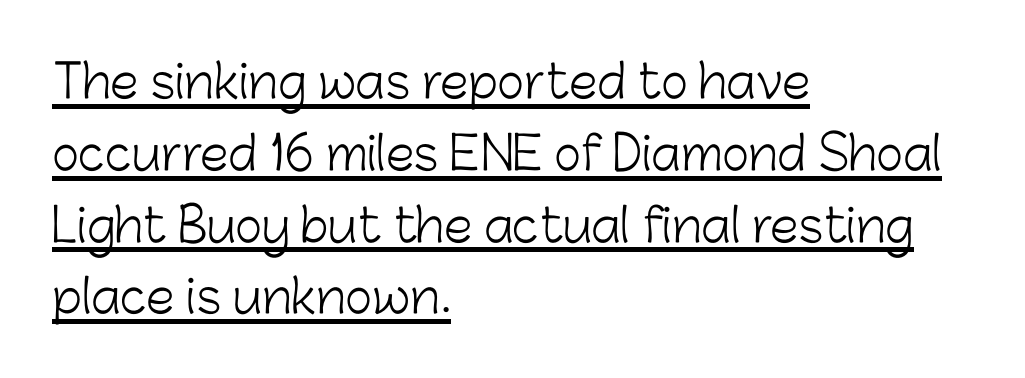
The image shows 46 px light sans-serif type, upright; set left-aligned, normal line spacing (1.56x), normal letter spacing, underlined; low stroke contrast and a medium x-height.
